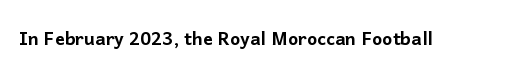
The image shows 24 px text type, upright; set normal letter spacing, not underlined.
